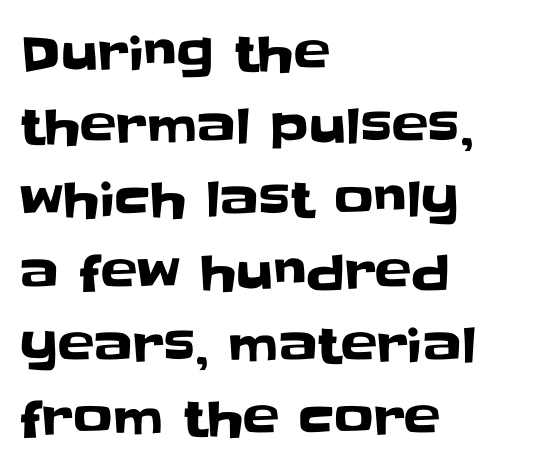
Letter spacing: default. Casual observation: everything's shoved over to the left. Does the type have serifs? No, each stem ends abruptly. Each row of text sits above clean, open space. Character widths vary here, with narrow letters taking less room than wide ones. The typography opts for an upright posture over an oblique one.
